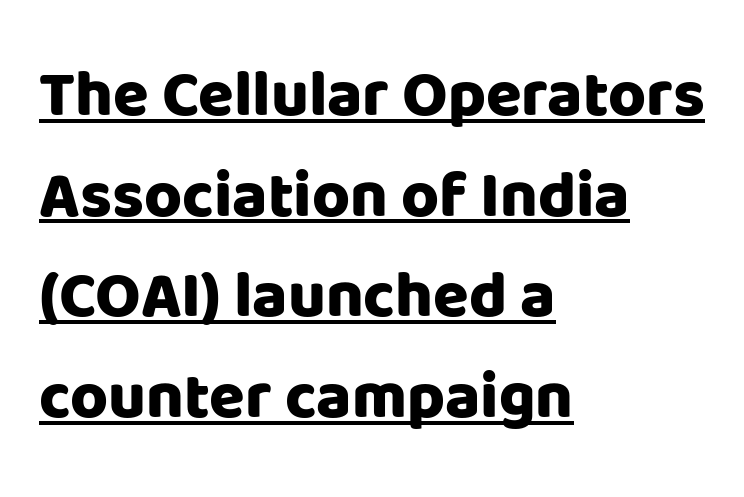
The typesetter chose a ragged-right arrangement here. The rendering uses natural spacing where letterforms have individual widths. You could call the tracking neutral — neither tight nor loose. A full-strength bold gives these letters their thick strokes. Examine the stroke ends and you'll find no serifs. Nope, not italic — everything's standing straight.
